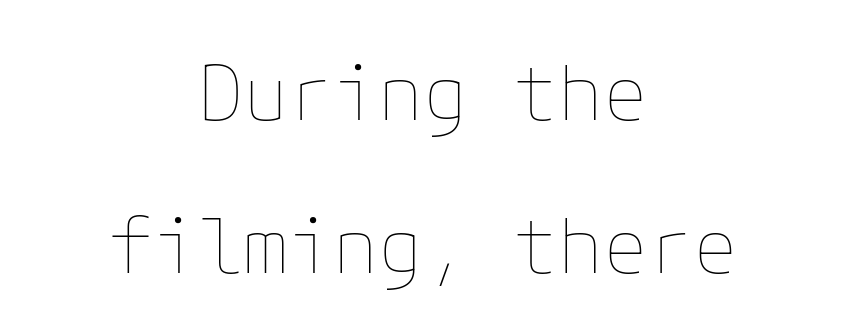
Q: Is the text bold? A: No.
Q: Is the text italic (slanted)? A: No, it is upright.
Q: Is the text underlined? A: No.
Q: How is the paragraph aligned? A: Centered.
Q: Is the spacing between letters normal or unusually wide? A: Normal.
Q: Is the spacing between lines tight, normal or loose? A: Loose.
Q: Width (condensed, normal, or wide)? A: Normal.
Q: Stroke contrast? A: Low.
Q: x-height? A: Medium.
